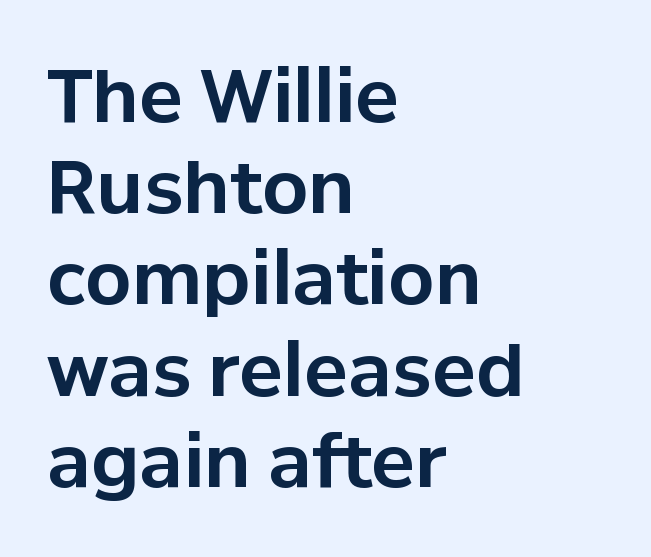
The image shows 73 px bold sans-serif type, upright; set left-aligned, normal line spacing (1.25x), normal letter spacing, not underlined; low stroke contrast and a medium x-height.
